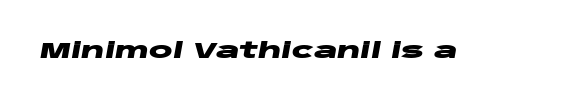
{"italic": "yes", "lean": "right", "slant_degrees": 10, "bold": "yes", "underline": "no", "letter_spacing": "normal", "letter_spacing_em": 0.0, "glyph_px": 22}
